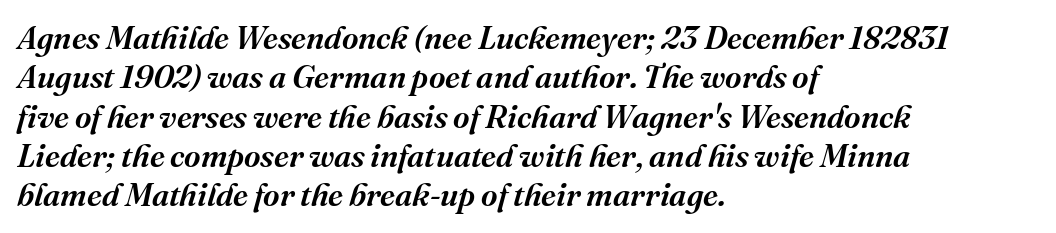
Q: Is the text italic (slanted)? A: Yes, it leans right by about 16 degrees.
Q: Is the typeface a serif or a sans-serif typeface? A: Serif.
Q: Is the text underlined? A: No.
Q: How is the paragraph aligned? A: Left-aligned.
Q: Is the spacing between letters normal or unusually wide? A: Normal.
Q: Width (condensed, normal, or wide)? A: Normal.
Q: Stroke contrast? A: Medium.
Q: x-height? A: Medium.
Q: Monospaced? A: No.
